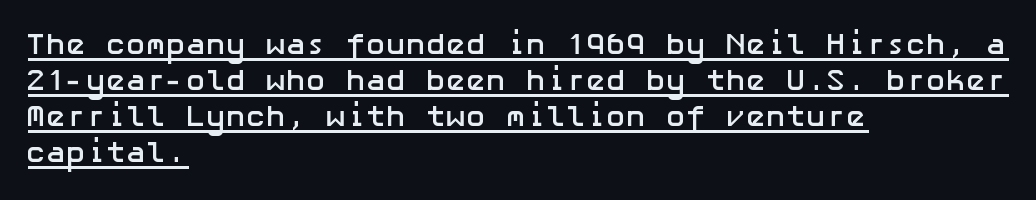
The image shows 30 px semibold sans-serif type, upright; set left-aligned, line spacing 1.2x, normal letter spacing, underlined; low stroke contrast and a medium x-height.
